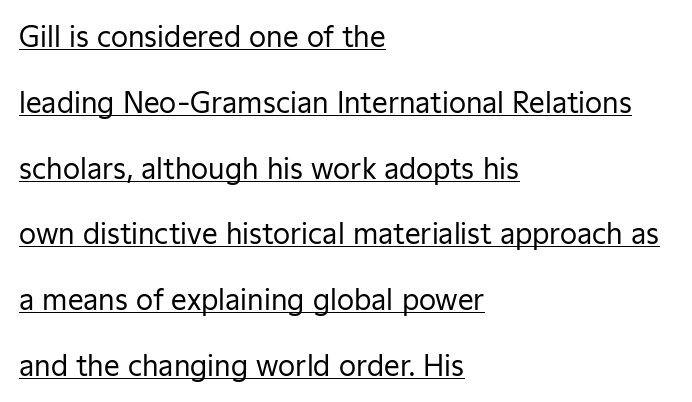
Horizontally, the lines are justified to the leading edge only. Stem width sits at or under what a default text font uses. Rendered with straight, roman letterforms. No feet cap the strokes, marking this as sans-serif type. Regarding leading, the lines here are spaced well apart. Here the glyphs are tracked normally, forming tight word shapes.
